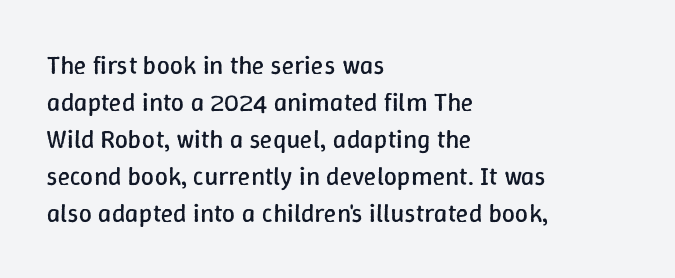
Rule under the text: the space is simply empty. The tracking reads as untouched default to a designer's eye. Compared with a typical body face, this is equally light or lighter still. A student would call this left alignment; a typographer would say flush left, rag right. The rows are spaced the way most documents space them.
